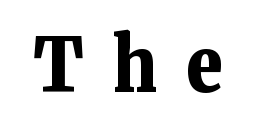
Q: Is the text bold? A: Yes.
Q: Is the text italic (slanted)? A: No, it is upright.
Q: Is the typeface a serif or a sans-serif typeface? A: Serif.
Q: Is the text underlined? A: No.
Q: Is the spacing between letters normal or unusually wide? A: Unusually wide.
Q: Width (condensed, normal, or wide)? A: Normal.
Q: Stroke contrast? A: Low.
Q: x-height? A: Medium.
Q: Monospaced? A: No.
